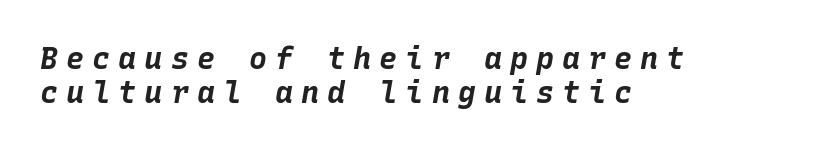
These words are printed bold, with thick strokes throughout. The gaps between neighbouring characters are conspicuously large. Would a proofreader flag this as italicized? Yes. Layout note: lines flush left. Only glyphs here, with clear space below each row. Here the designer chose a console-style face with uniform glyph widths.
